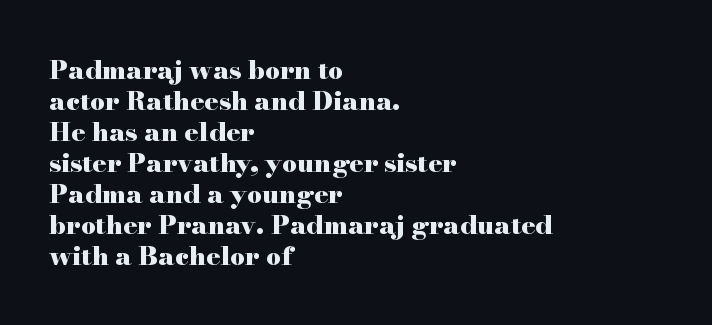
The typesetting leans heavy: a genuine bold. These lines were composed using upright roman letters. Descenders are the only things crossing below the line. Standard letterfit; no display-style spreading of the glyphs. Line starts are locked; line ends wander.
